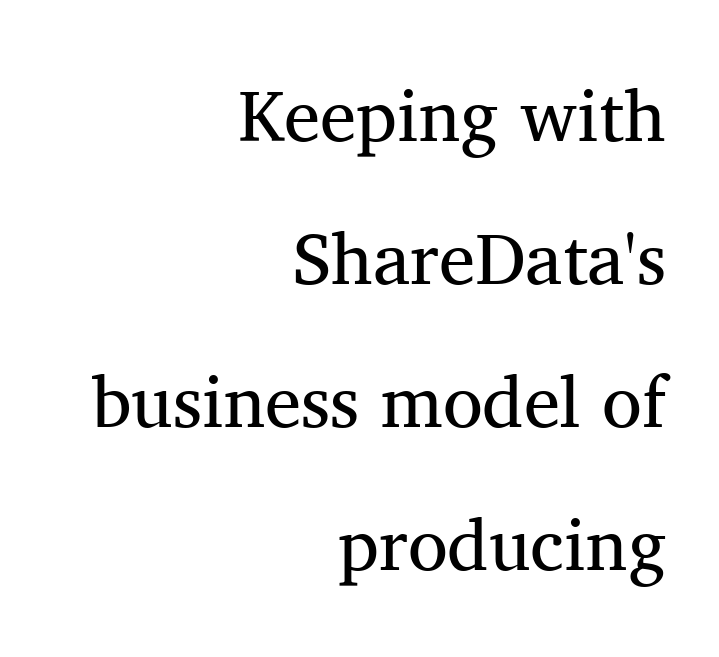
Short note: letters normally spaced. Ink coverage per letter is moderate at most. The specimen omits any rule beneath the text block's lines. In terms of leading, this rendering errs on the spacious side.
